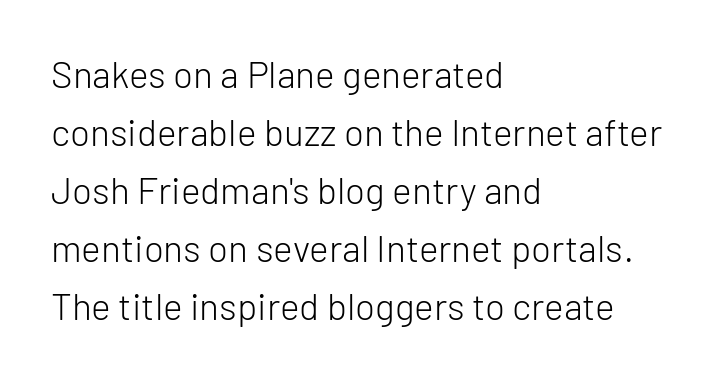
{"serif": "no", "italic": "no", "bold": "no", "weight": "light", "width": "normal", "stroke_contrast": "low", "x_height": "medium", "monospaced": "no", "underline": "no", "align": "left", "line_spacing": "normal", "line_spacing_ratio": 1.57, "letter_spacing": "normal", "letter_spacing_em": 0.0, "glyph_px": 37}
